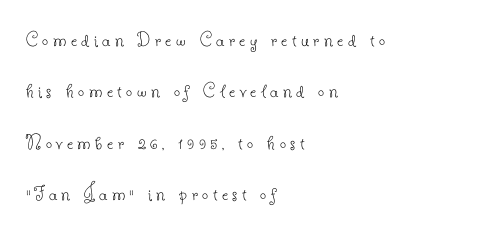
The image shows 22 px text type, upright; set left-aligned, loose line spacing (2.33x), unusually wide letter spacing (+0.2 em), not underlined.
